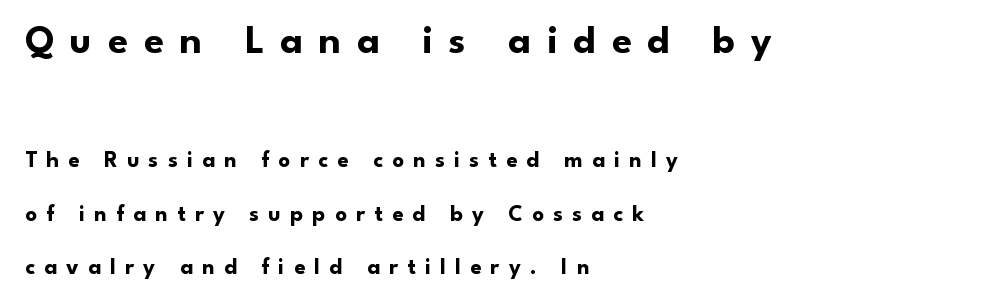
Does the copy run flush right? No — it runs flush left. Caption: expanded tracking, letters set apart. Type without underlining. Interline gaps are noticeably wide in this sample. To sum up the face: it is a sans, with no serifs. This is the regular roman posture of the typeface.
